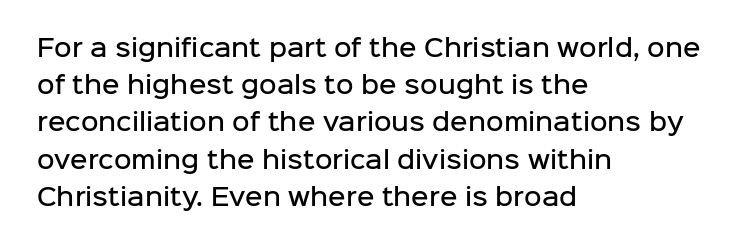
Q: Is the text bold? A: Semi-bold.
Q: Is the text italic (slanted)? A: No, it is upright.
Q: Is the text underlined? A: No.
Q: How is the paragraph aligned? A: Left-aligned.
Q: Is the spacing between letters normal or unusually wide? A: Normal.
Q: Is the spacing between lines tight, normal or loose? A: Normal.
